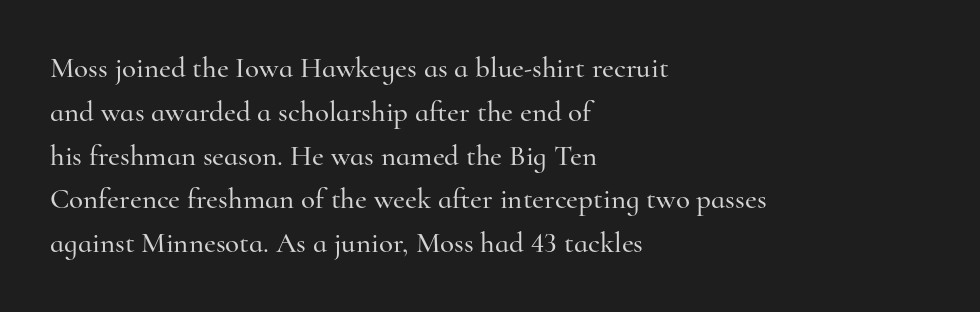
{"serif": "yes", "italic": "no", "width": "normal", "stroke_contrast": "high", "x_height": "small", "monospaced": "no", "underline": "no", "align": "left", "line_spacing": "normal", "line_spacing_ratio": 1.51, "letter_spacing": "normal", "letter_spacing_em": 0.0, "glyph_px": 29}
